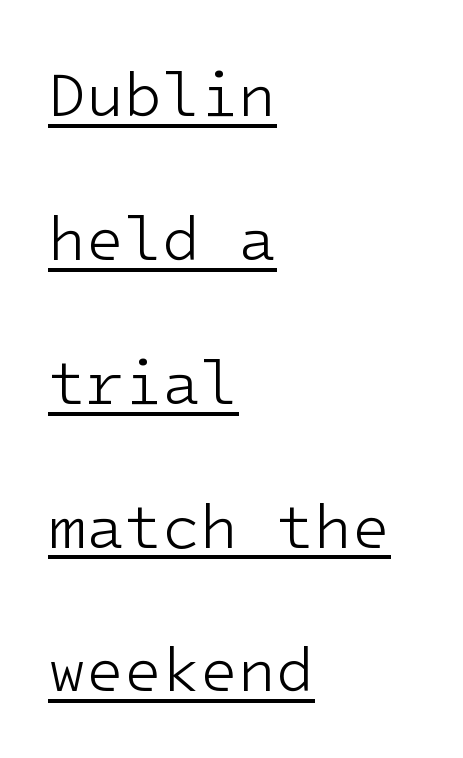
{"serif": "no", "italic": "no", "bold": "no", "weight": "light", "width": "normal", "stroke_contrast": "low", "x_height": "medium", "underline": "yes", "align": "left", "line_spacing": "loose", "line_spacing_ratio": 2.32, "letter_spacing": "normal", "letter_spacing_em": 0.0, "glyph_px": 62}
